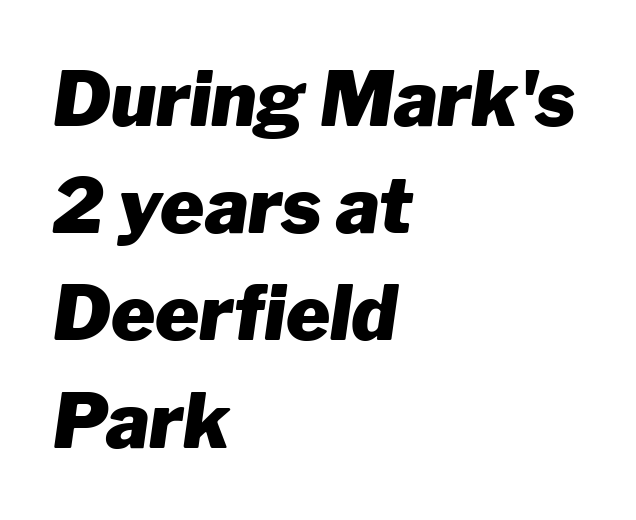
Q: Is the text bold? A: Yes.
Q: Is the text italic (slanted)? A: Yes, it leans right by about 8 degrees.
Q: Is the text underlined? A: No.
Q: How is the paragraph aligned? A: Left-aligned.
Q: Is the spacing between letters normal or unusually wide? A: Normal.
Q: Is the spacing between lines tight, normal or loose? A: Normal.
Q: Width (condensed, normal, or wide)? A: Normal.
Q: Stroke contrast? A: Low.
Q: x-height? A: Medium.
Q: Monospaced? A: No.
